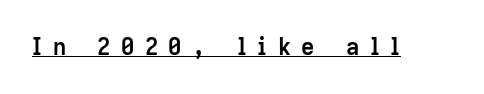
The glyphs have the mass of a bold cut. Here the glyphs are tracked loosely, breaking word shapes into spaced letters. A roman cut, with each character standing at attention. The string is rendered with underlining switched on.
